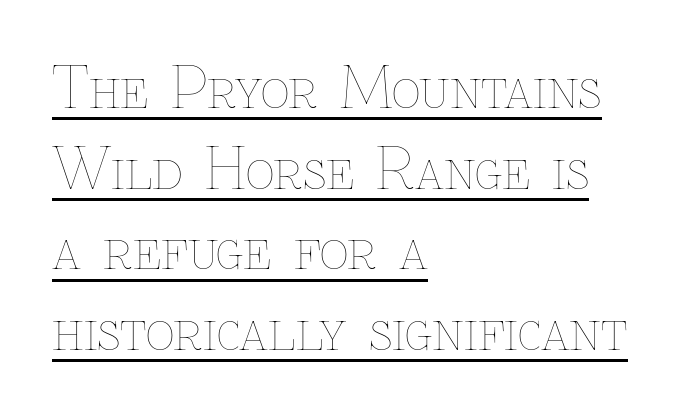
Q: Is the text bold? A: No.
Q: Is the text italic (slanted)? A: No, it is upright.
Q: Is the text underlined? A: Yes.
Q: How is the paragraph aligned? A: Left-aligned.
Q: Is the spacing between letters normal or unusually wide? A: Normal.
Q: Is the spacing between lines tight, normal or loose? A: Normal.
Q: Width (condensed, normal, or wide)? A: Normal.
Q: Stroke contrast? A: Low.
Q: x-height? A: Medium.
Q: Monospaced? A: No.
